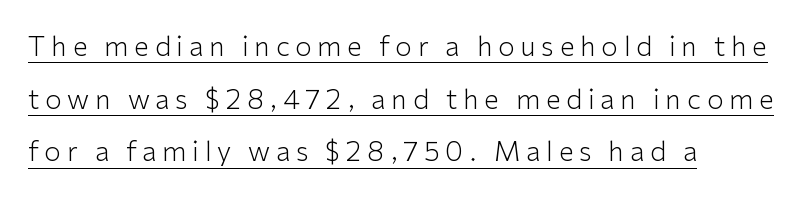
The image shows 27 px text type, upright; set left-aligned, loose line spacing (1.95x), unusually wide letter spacing (+0.21 em), underlined.
